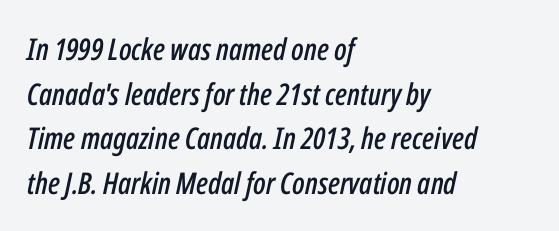
The image shows 30 px condensed type, italic (leaning right); set left-aligned, normal line spacing (1.49x), normal letter spacing, not underlined; low stroke contrast and a medium x-height.
